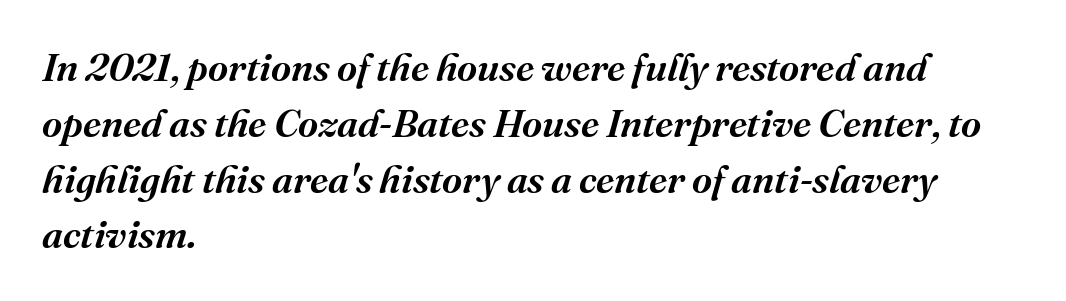
{"serif": "yes", "italic": "yes", "lean": "right", "slant_degrees": 16, "width": "normal", "stroke_contrast": "medium", "x_height": "medium", "monospaced": "no", "underline": "no", "align": "left", "line_spacing": "normal", "line_spacing_ratio": 1.43, "letter_spacing": "normal", "letter_spacing_em": 0.0, "glyph_px": 39}
